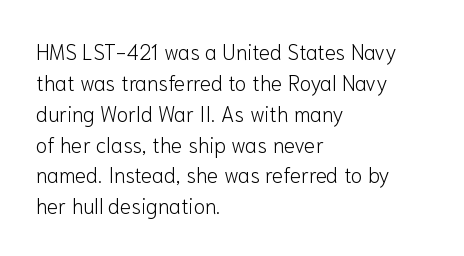
Q: Is the text bold? A: No.
Q: Is the text italic (slanted)? A: No, it is upright.
Q: Is the text underlined? A: No.
Q: How is the paragraph aligned? A: Left-aligned.
Q: Is the spacing between letters normal or unusually wide? A: Normal.
Q: Is the spacing between lines tight, normal or loose? A: Normal.
